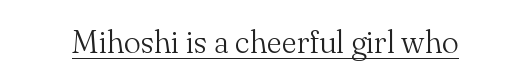
The image shows 32 px light serif type, upright; set normal letter spacing, underlined; medium stroke contrast and a small x-height.
